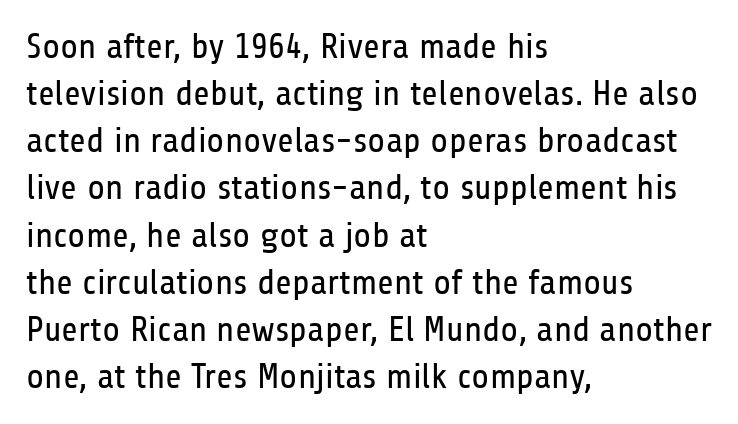
{"serif": "no", "italic": "no", "bold": "no", "weight": "regular", "width": "condensed", "stroke_contrast": "low", "x_height": "medium", "monospaced": "no", "underline": "no", "align": "left", "line_spacing": "normal", "line_spacing_ratio": 1.31, "letter_spacing": "normal", "letter_spacing_em": 0.0, "glyph_px": 36}
